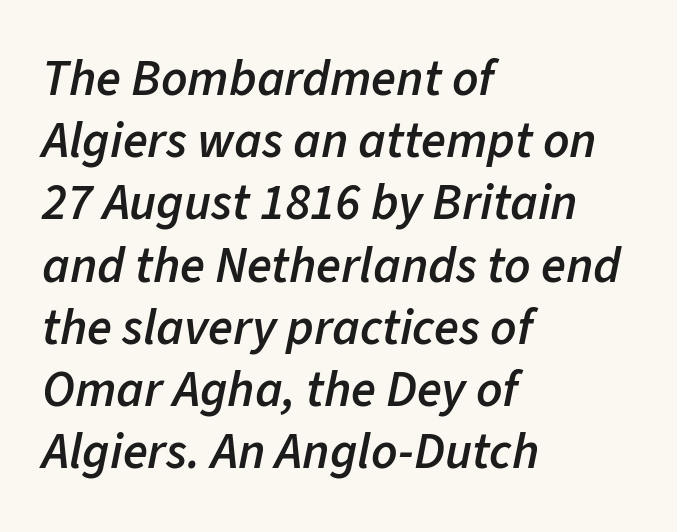
Weight check: semibold — heavier than regular, not quite bold. Each word holds together tightly as a unit, with standard inter-letter gaps. Short and long lines alike share a common starting point at left. When letters slant like this, we call the style italic. Spacing verdict: proportional, widths tailored to each character.
